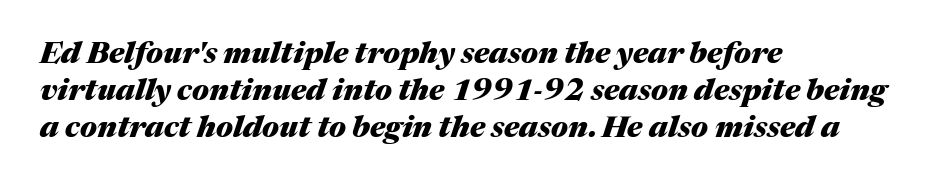
Q: Is the text bold? A: Yes.
Q: Is the text italic (slanted)? A: Yes, it leans right by about 17 degrees.
Q: Is the text underlined? A: No.
Q: How is the paragraph aligned? A: Left-aligned.
Q: Is the spacing between letters normal or unusually wide? A: Normal.
Q: Width (condensed, normal, or wide)? A: Normal.
Q: Stroke contrast? A: Medium.
Q: x-height? A: Medium.
Q: Monospaced? A: No.
